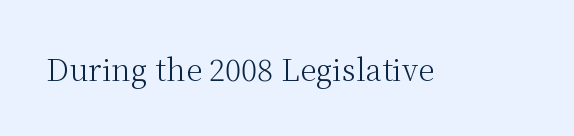
The image shows 30 px light serif type, upright; set normal letter spacing, not underlined; medium stroke contrast and a medium x-height.
